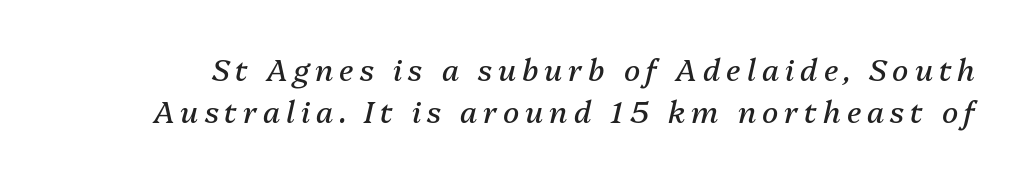
{"italic": "yes", "lean": "right", "slant_degrees": 13, "bold": "no", "weight": "regular", "width": "normal", "stroke_contrast": "medium", "x_height": "medium", "monospaced": "no", "underline": "no", "line_spacing": "normal", "line_spacing_ratio": 1.4, "letter_spacing": "wide", "letter_spacing_em": 0.2, "glyph_px": 30}
